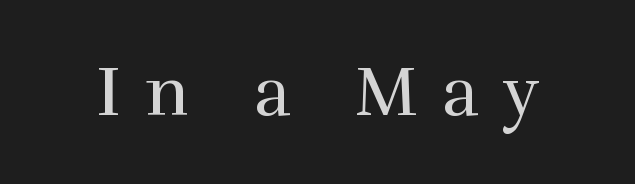
{"serif": "yes", "italic": "no", "bold": "no", "weight": "regular", "width": "normal", "stroke_contrast": "high", "x_height": "medium", "monospaced": "no", "underline": "no", "letter_spacing": "wide", "letter_spacing_em": 0.34, "glyph_px": 70}
